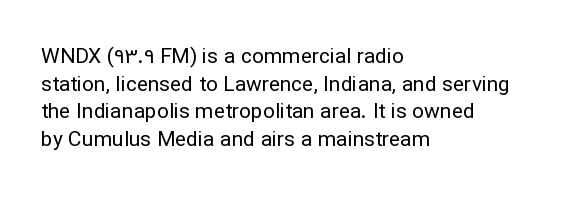
Teacher's note: observe the even left margin — that is flush-left alignment. The line texture is even and compact thanks to regular tracking. The lettering stays uniformly vertical, giving the passage a roman look. The baseline area is clear.
